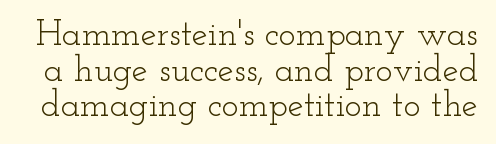
The image shows 36 px light, wide serif type, upright; set tight line spacing (0.99x), normal letter spacing, not underlined; low stroke contrast and a small x-height.
